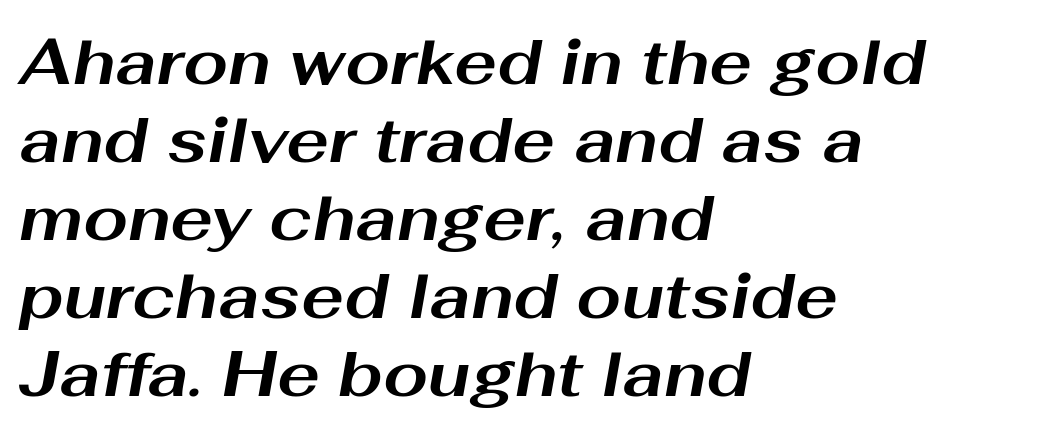
Q: Is the text bold? A: Yes.
Q: Is the text italic (slanted)? A: Yes, it leans right by about 10 degrees.
Q: Is the text underlined? A: No.
Q: How is the paragraph aligned? A: Left-aligned.
Q: Is the spacing between letters normal or unusually wide? A: Normal.
Q: Width (condensed, normal, or wide)? A: Wide.
Q: Stroke contrast? A: Medium.
Q: x-height? A: Medium.
Q: Monospaced? A: No.
